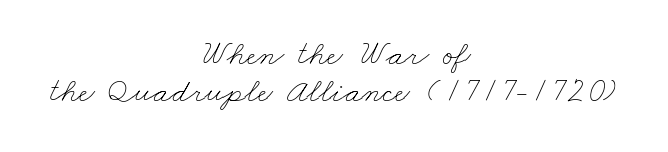
The typesetting does not lean heavy: it is not bold. Does the leading feel generous? Not at all — it's pinched. The letters advance in unequal steps, a hallmark of proportional type. The line texture is even and compact thanks to regular tracking. A clean baseline with only descenders dipping below it. Compared with a flush-left layout, this one balances lines on the center instead.
